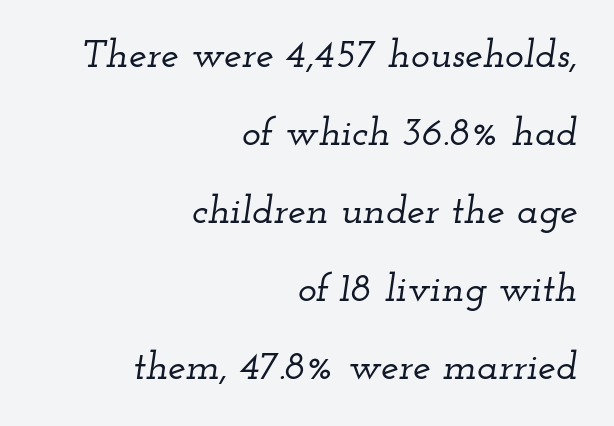
Summary of vertical rhythm: relaxed, with wide interline spacing. The glyphs in this specimen are seriffed. The lines in this sample share a right terminus and differ only in where they begin. Words appear dense and cohesive because spacing is normal.
